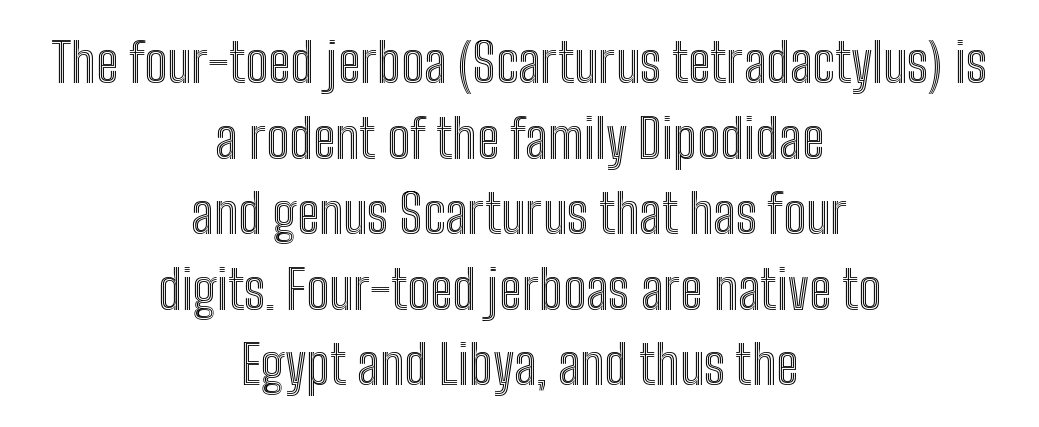
The image shows 54 px condensed type, upright; set centered, normal line spacing (1.4x), normal letter spacing, not underlined; a medium x-height.
